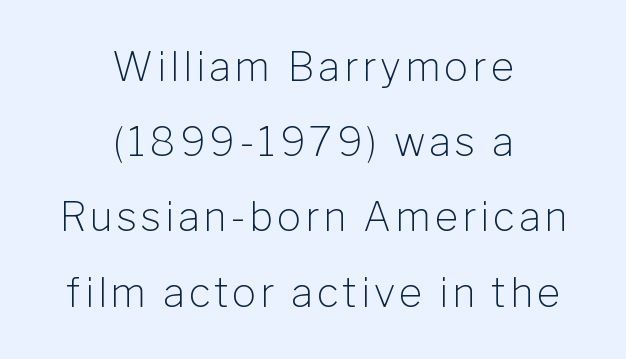
The image shows 40 px light sans-serif type, upright; set centered, line spacing 1.88x, not underlined; low stroke contrast and a medium x-height.
